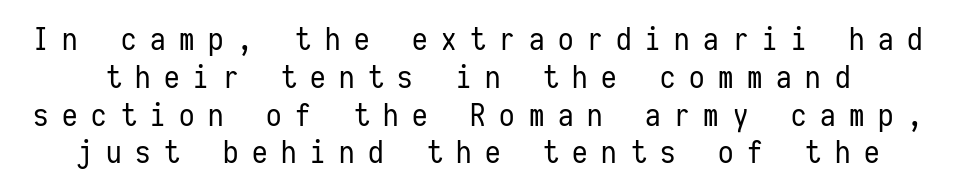
Q: Is the text bold? A: No.
Q: Is the text italic (slanted)? A: No, it is upright.
Q: Is the typeface a serif or a sans-serif typeface? A: Sans-serif.
Q: Is the text underlined? A: No.
Q: Is the spacing between letters normal or unusually wide? A: Unusually wide.
Q: Width (condensed, normal, or wide)? A: Condensed.
Q: Stroke contrast? A: Low.
Q: x-height? A: Medium.
Q: Monospaced? A: Yes.
